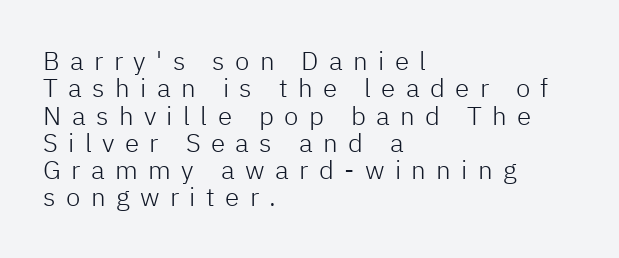
{"italic": "no", "bold": "no", "underline": "no", "align": "left", "line_spacing": "tight", "line_spacing_ratio": 1.05, "letter_spacing": "wide", "letter_spacing_em": 0.4, "glyph_px": 26}
